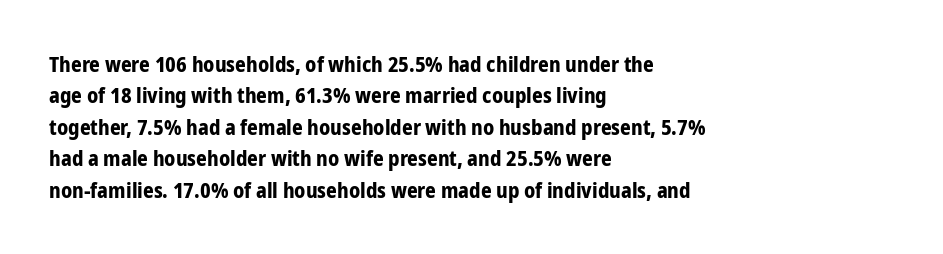
{"italic": "no", "bold": "yes", "underline": "no", "align": "left", "line_spacing": "normal", "line_spacing_ratio": 1.5, "letter_spacing": "normal", "letter_spacing_em": 0.0, "glyph_px": 21}
